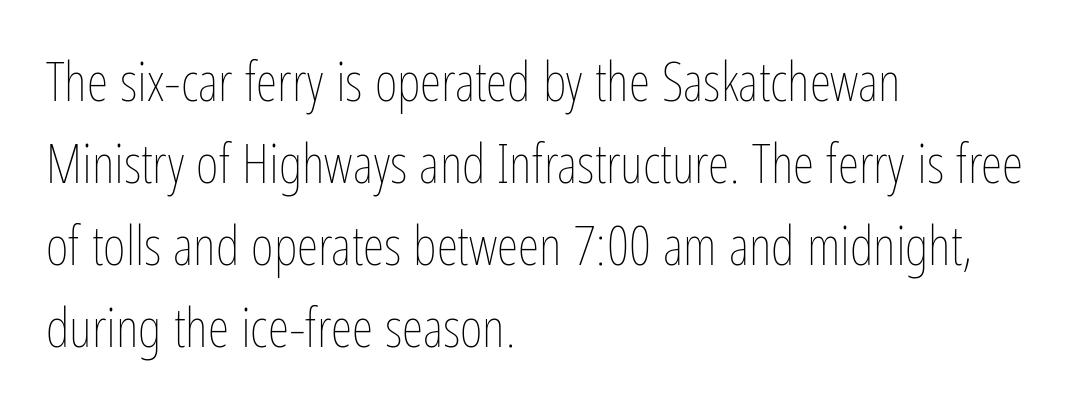
Layout note: lines flush left. The block of text has a typical density, with ordinary space between rows. The letterforms sit shoulder to shoulder at normal distance. Nothing heavy about these letters — not bold at all. These lines are rendered in a variable-pitch font.
